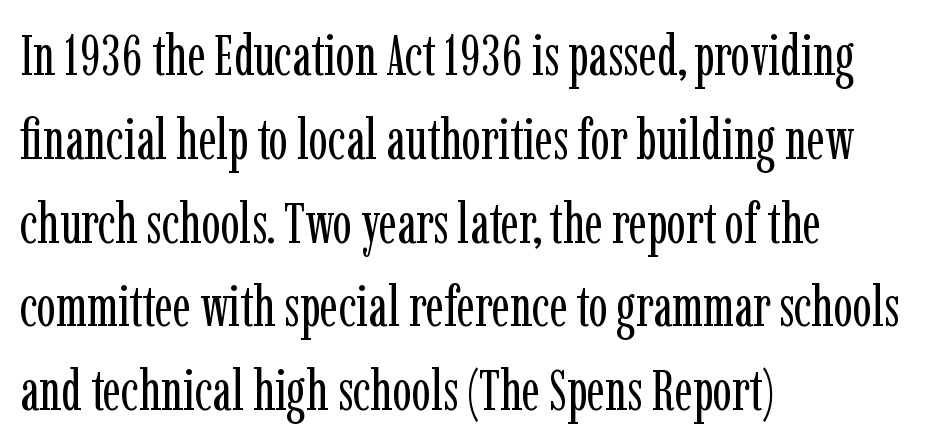
Q: Is the text bold? A: No.
Q: Is the text italic (slanted)? A: No, it is upright.
Q: Is the typeface a serif or a sans-serif typeface? A: Serif.
Q: Is the text underlined? A: No.
Q: How is the paragraph aligned? A: Left-aligned.
Q: Is the spacing between letters normal or unusually wide? A: Normal.
Q: Is the spacing between lines tight, normal or loose? A: Normal.
Q: Width (condensed, normal, or wide)? A: Condensed.
Q: Stroke contrast? A: Low.
Q: x-height? A: Medium.
Q: Monospaced? A: No.
